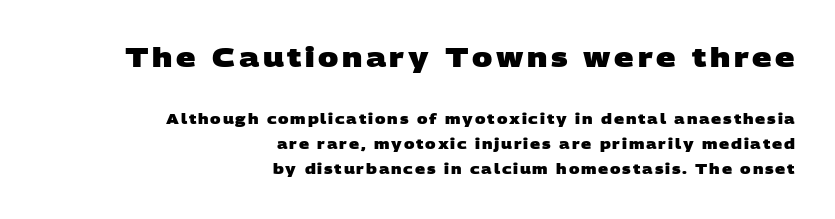
Q: Is the text bold? A: Yes.
Q: Is the text underlined? A: No.
Q: How is the paragraph aligned? A: Right-aligned.
Q: Which block of text is set in a larger size, the first (top) or the second (bottom)? A: The first (top) one.
